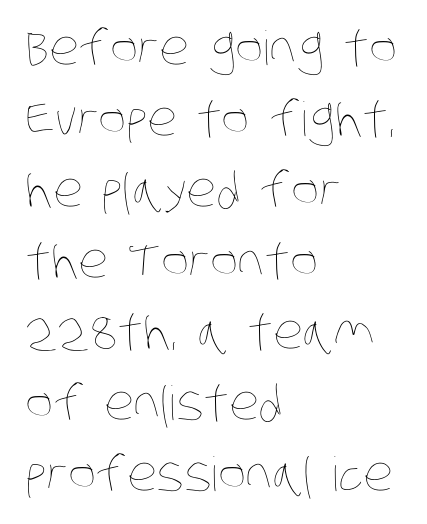
The image shows 47 px thin, condensed type; set left-aligned, normal line spacing (1.51x), normal letter spacing, not underlined; low stroke contrast and a large x-height.
